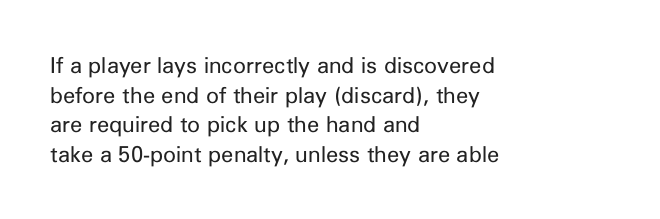
{"italic": "no", "bold": "no", "underline": "no", "align": "left", "line_spacing": "normal", "line_spacing_ratio": 1.35, "letter_spacing": "normal", "letter_spacing_em": 0.0, "glyph_px": 22}
